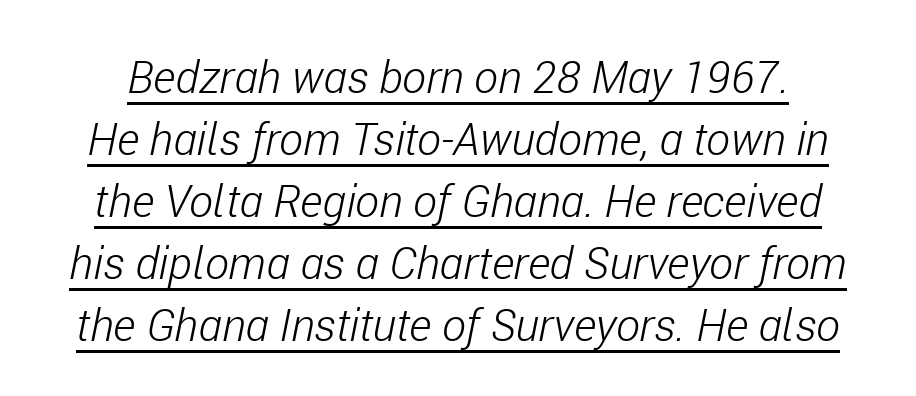
{"italic": "yes", "lean": "right", "slant_degrees": 11, "bold": "no", "weight": "light", "width": "condensed", "stroke_contrast": "low", "x_height": "medium", "monospaced": "no", "underline": "yes", "line_spacing": "normal", "line_spacing_ratio": 1.38, "letter_spacing": "normal", "letter_spacing_em": 0.0, "glyph_px": 45}
